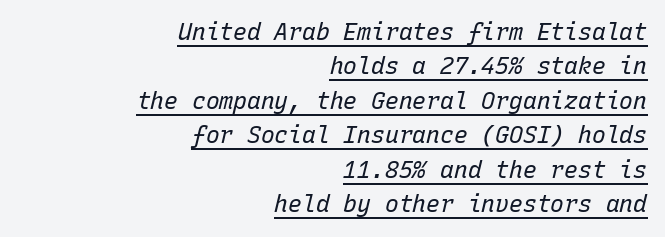
Q: Is the text bold? A: No.
Q: Is the text italic (slanted)? A: Yes, it leans right by about 15 degrees.
Q: Is the text underlined? A: Yes.
Q: How is the paragraph aligned? A: Right-aligned.
Q: Is the spacing between letters normal or unusually wide? A: Normal.
Q: Is the spacing between lines tight, normal or loose? A: Normal.
